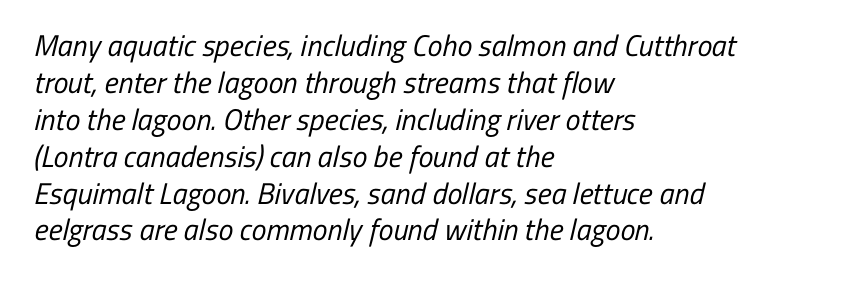
{"serif": "no", "bold": "no", "weight": "regular", "width": "condensed", "stroke_contrast": "low", "x_height": "medium", "monospaced": "no", "underline": "no", "align": "left", "line_spacing_ratio": 1.23, "letter_spacing": "normal", "letter_spacing_em": 0.0, "glyph_px": 30}
